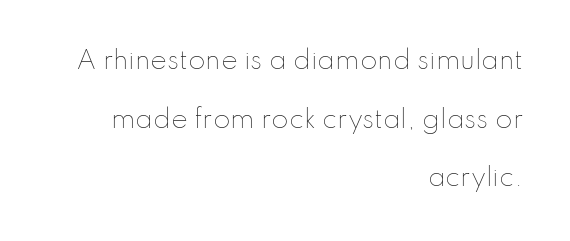
Q: Is the text bold? A: No.
Q: Is the text italic (slanted)? A: No, it is upright.
Q: Is the text underlined? A: No.
Q: How is the paragraph aligned? A: Right-aligned.
Q: Is the spacing between letters normal or unusually wide? A: Normal.
Q: Is the spacing between lines tight, normal or loose? A: Loose.
